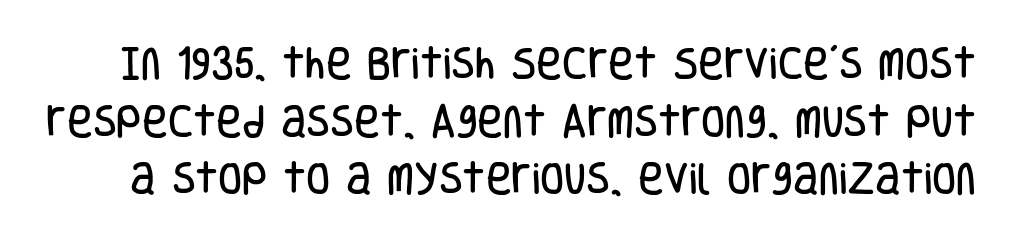
No extra tracking has been applied to these lines. Descender tails drop into unmarked territory. This is sans-serif lettering, the kind often seen on screens and signage. Italic: no, the glyphs are upright roman. Proportional: the letters do not fall into vertical columns. Whoever set this chose a conventional vertical rhythm.
